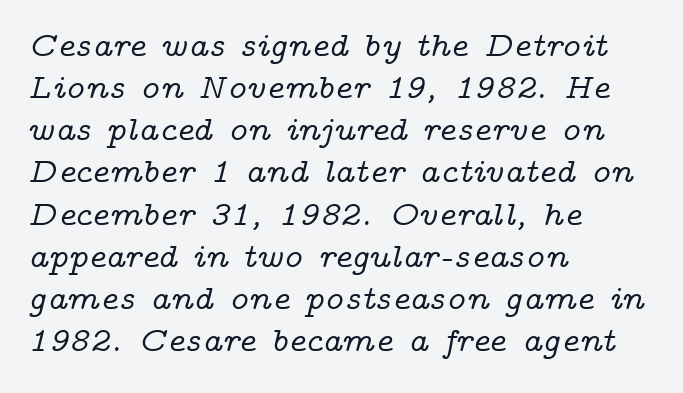
Q: Is the text italic (slanted)? A: Yes, it leans right by about 14 degrees.
Q: Is the typeface a serif or a sans-serif typeface? A: Serif.
Q: Is the text underlined? A: No.
Q: How is the paragraph aligned? A: Left-aligned.
Q: Is the spacing between letters normal or unusually wide? A: Normal.
Q: Width (condensed, normal, or wide)? A: Wide.
Q: Stroke contrast? A: Low.
Q: x-height? A: Medium.
Q: Monospaced? A: No.
